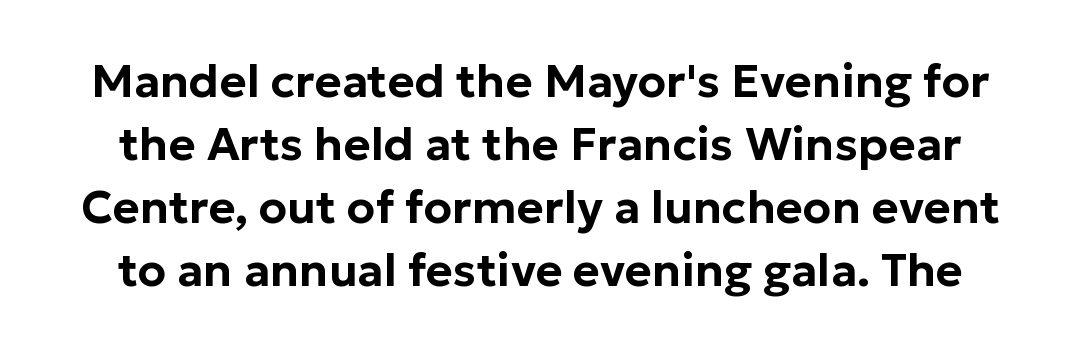
{"serif": "no", "italic": "no", "width": "normal", "stroke_contrast": "low", "x_height": "medium", "monospaced": "no", "underline": "no", "line_spacing": "normal", "line_spacing_ratio": 1.37, "letter_spacing": "normal", "letter_spacing_em": 0.0, "glyph_px": 46}
